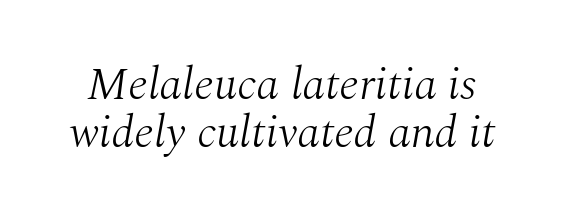
{"serif": "yes", "italic": "yes", "lean": "right", "slant_degrees": 10, "bold": "no", "weight": "light", "width": "normal", "stroke_contrast": "medium", "x_height": "medium", "monospaced": "no", "underline": "no", "line_spacing": "tight", "line_spacing_ratio": 1.05, "letter_spacing": "normal", "letter_spacing_em": 0.0, "glyph_px": 46}
